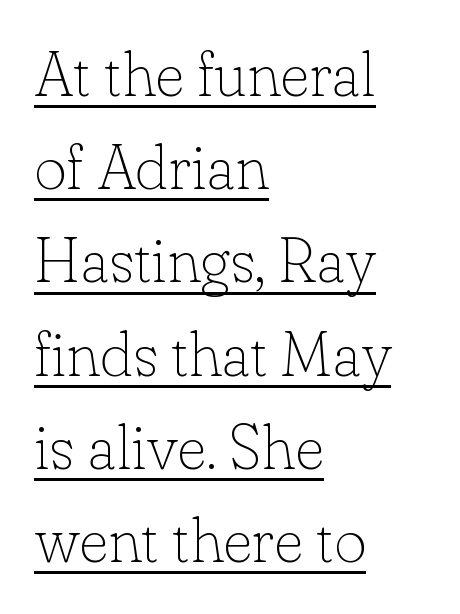
The image shows 63 px thin serif type, upright; set left-aligned, normal line spacing (1.48x), normal letter spacing, underlined; low stroke contrast and a small x-height.
